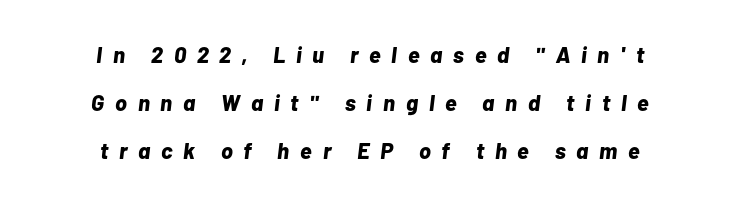
As a designer I'd log this as weight 700, bold. Look at the tracking — it's clearly loosened, letters drifting apart. Leading: increased. Leftover space on each line is divided equally before and after the words. Beneath every word, the page is bare.
